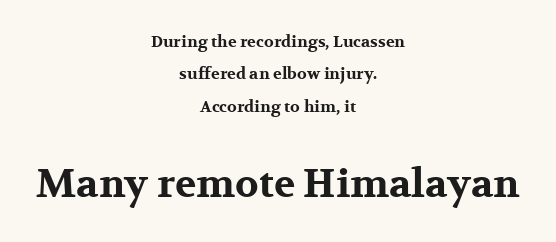
{"serif": "yes", "italic": "no", "bold": "yes", "weight": "bold", "width": "wide", "stroke_contrast": "medium", "x_height": "medium", "monospaced": "no", "underline": "no", "align": "center", "line_spacing": "loose", "line_spacing_ratio": 2.02, "letter_spacing": "normal", "letter_spacing_em": 0.0, "larger_block": "second", "size_ratio": 2.44, "glyph_px": 39}
